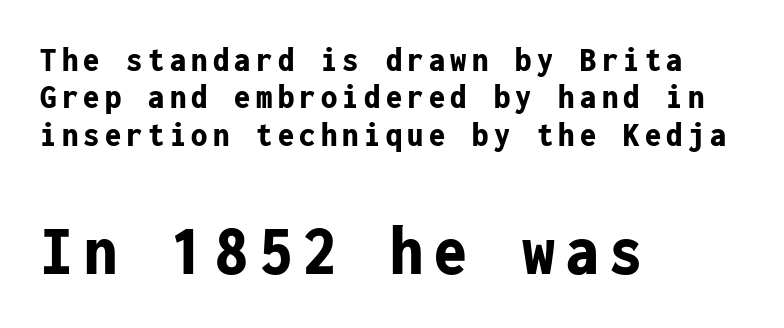
The image shows 73 px bold, condensed sans-serif type, upright, monospaced; set left-aligned, tight line spacing (1.04x), not underlined; the second (bottom) block is 2.03x larger; low stroke contrast and a medium x-height.
